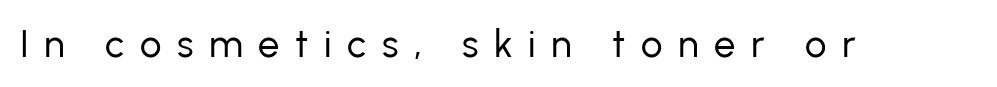
The image shows 38 px regular-weight sans-serif type, upright; set unusually wide letter spacing (+0.41 em), not underlined; low stroke contrast and a medium x-height.
